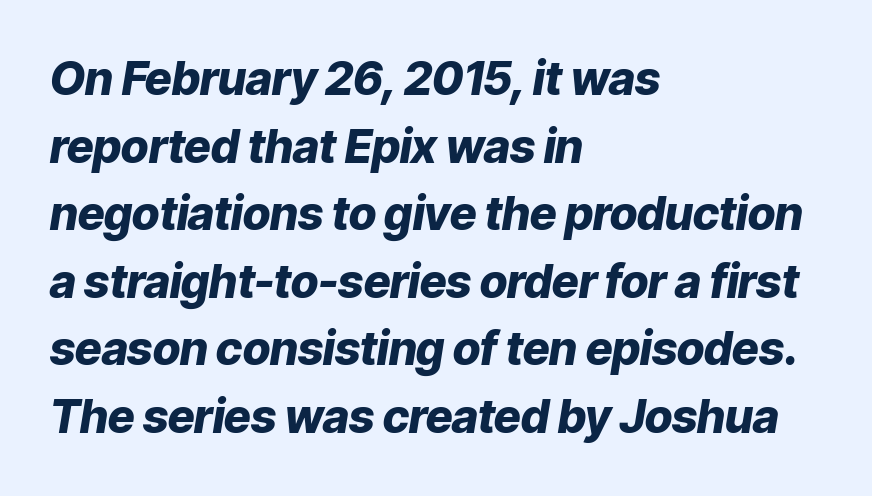
The image shows 46 px heavy type, italic (leaning right); set left-aligned, normal line spacing (1.47x), normal letter spacing, not underlined; low stroke contrast and a medium x-height.
